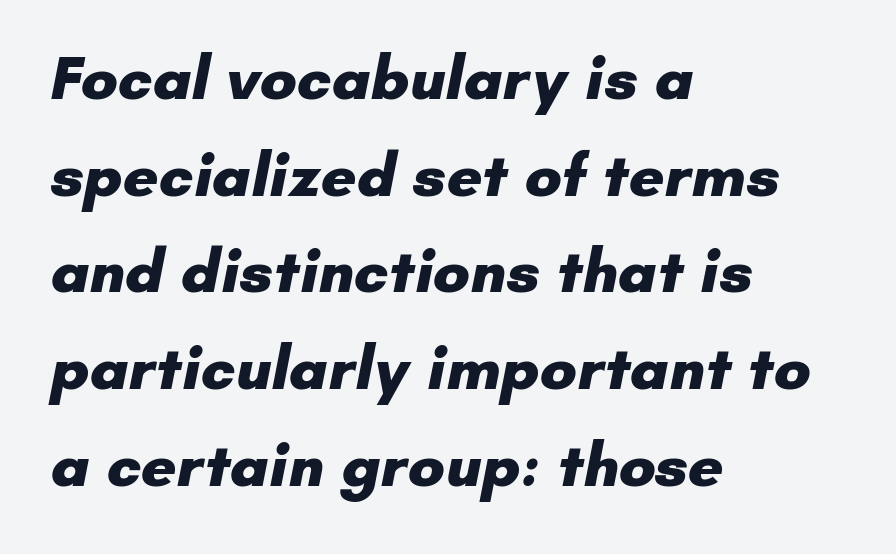
{"serif": "no", "bold": "yes", "weight": "heavy", "width": "normal", "stroke_contrast": "low", "x_height": "small", "monospaced": "no", "underline": "no", "align": "left", "line_spacing": "normal", "line_spacing_ratio": 1.56, "letter_spacing": "normal", "letter_spacing_em": 0.0, "glyph_px": 62}
